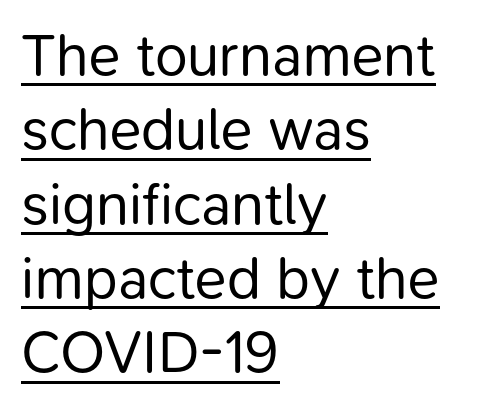
{"serif": "no", "italic": "no", "bold": "no", "weight": "regular", "width": "normal", "stroke_contrast": "low", "x_height": "medium", "monospaced": "no", "underline": "yes", "align": "left", "line_spacing": "normal", "line_spacing_ratio": 1.26, "letter_spacing": "normal", "letter_spacing_em": 0.0, "glyph_px": 59}
